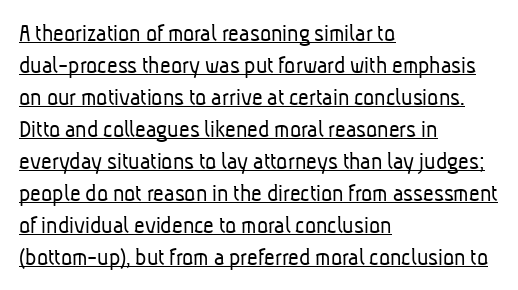
Q: Is the text bold? A: No.
Q: Is the text underlined? A: Yes.
Q: How is the paragraph aligned? A: Left-aligned.
Q: Is the spacing between letters normal or unusually wide? A: Normal.
